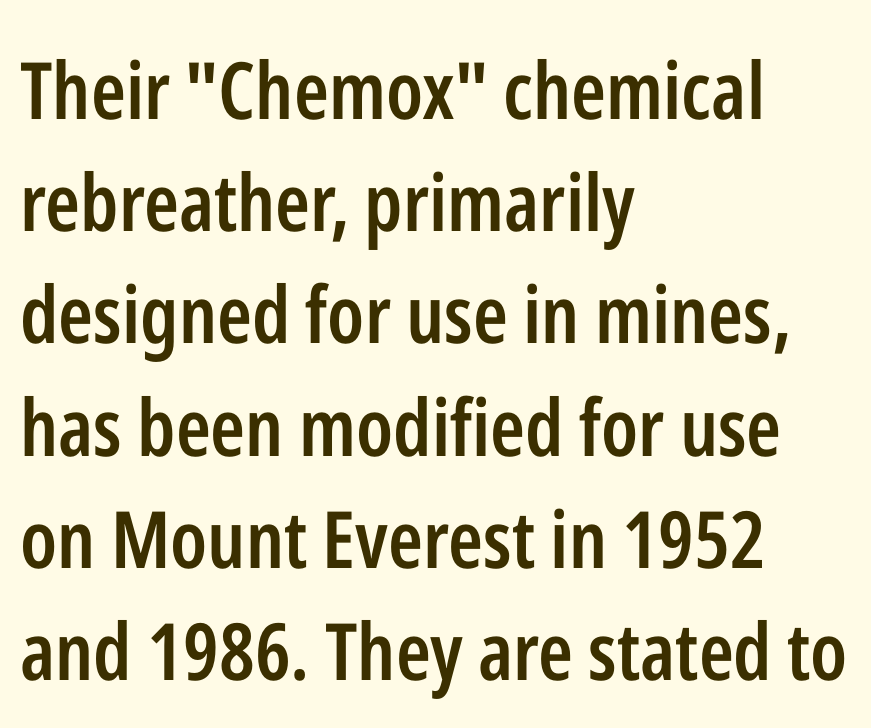
Compared with an ordinary text face, these strokes are moderately heavier — a semibold. A typesetter would label this face a sans. Here the glyphs are tracked normally, forming tight word shapes. The rendering uses natural spacing where letterforms have individual widths. Italic: no, the glyphs are upright roman. Quick note: underline off.
